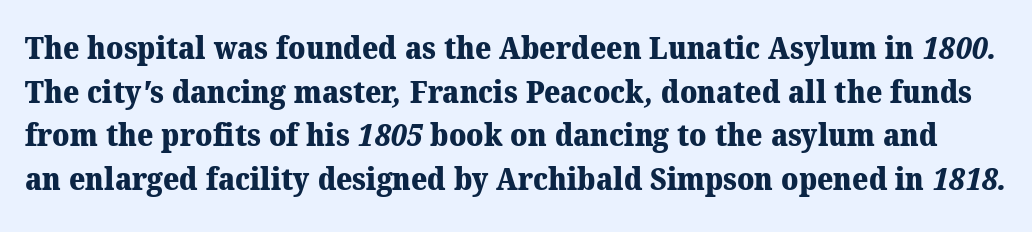
Q: Is the text bold? A: Yes.
Q: Is the typeface a serif or a sans-serif typeface? A: Serif.
Q: Is the text underlined? A: No.
Q: Is the spacing between letters normal or unusually wide? A: Normal.
Q: Is the spacing between lines tight, normal or loose? A: Normal.
Q: Width (condensed, normal, or wide)? A: Normal.
Q: Stroke contrast? A: Medium.
Q: x-height? A: Medium.
Q: Monospaced? A: No.
